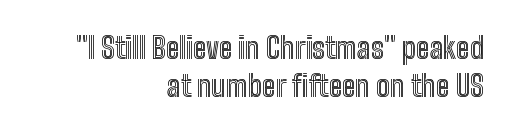
Ordinary non-slanted type is in use. The space directly below the letters is spotless. The paragraph shown leans on its right margin. There is no visible air inserted between adjacent glyphs. These lines are rendered in a variable-pitch font. Regular leading.
